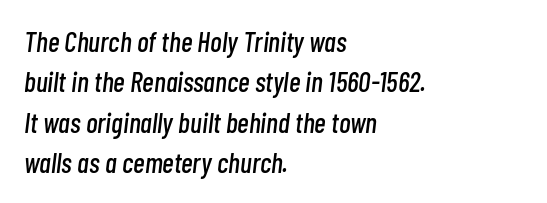
The image shows 28 px condensed type, italic (leaning right); set left-aligned, normal line spacing (1.44x), normal letter spacing, not underlined; low stroke contrast and a medium x-height.
